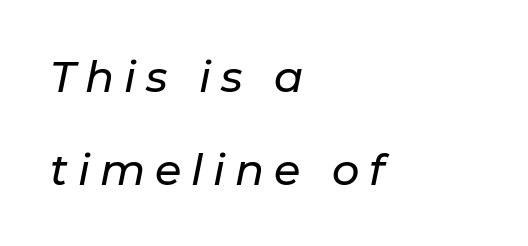
Type without underlining. Interline gaps are noticeably wide in this sample. Italic: yes, the glyphs are oblique. Varying glyph widths throughout — classic text-font behaviour. If you drew a ruler down the left edge, every line would touch it. How are the letters spaced? Widely, with obvious added tracking.
